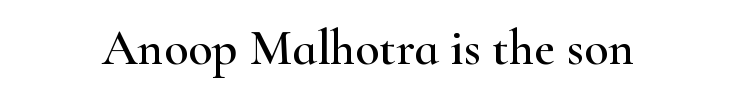
Q: Is the text italic (slanted)? A: No, it is upright.
Q: Is the typeface a serif or a sans-serif typeface? A: Serif.
Q: Is the text underlined? A: No.
Q: Is the spacing between letters normal or unusually wide? A: Normal.
Q: Width (condensed, normal, or wide)? A: Wide.
Q: Stroke contrast? A: High.
Q: x-height? A: Small.
Q: Monospaced? A: No.
